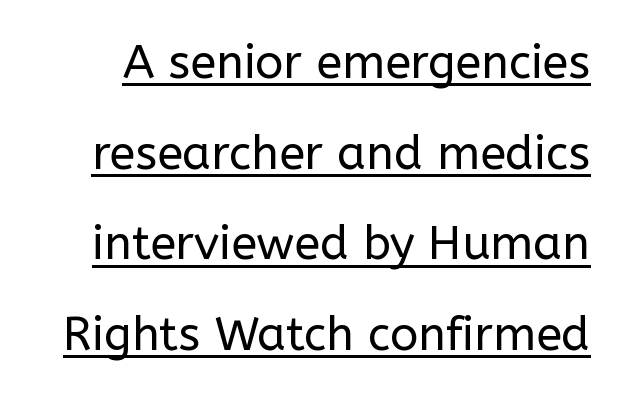
Is this a sans? Yes — the strokes have no serifs. Reading down the column, the eye jumps a long way to each next line. Students, observe the line beneath the letters — that is underlining. The letters sit at their default tracking, neither squeezed nor spread. The rendering uses natural spacing where letterforms have individual widths. The letters stand straight up with perfectly vertical stems.
